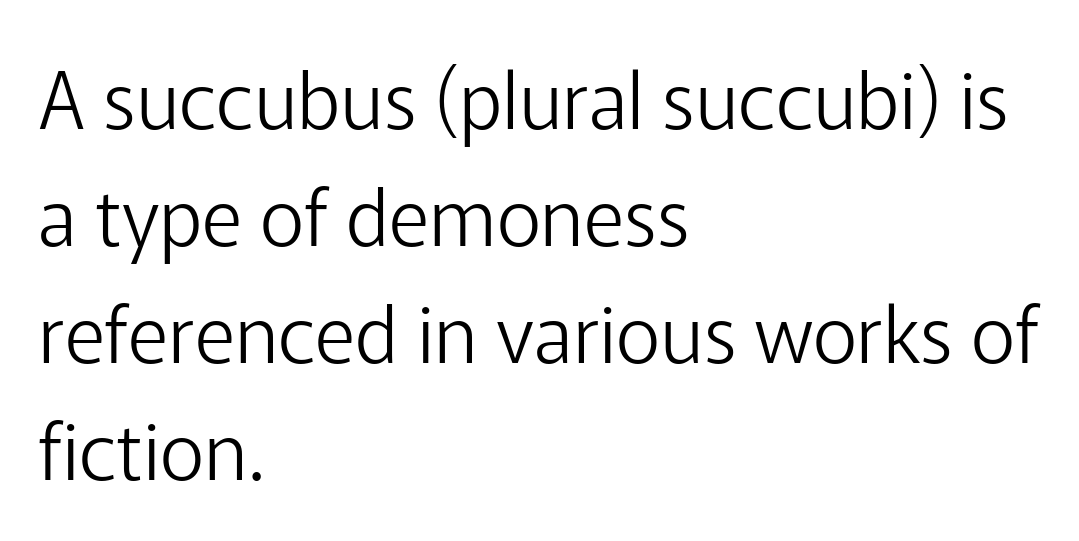
Rows of type keep a routine distance in the vertical direction. Is this a sans? Yes — the strokes have no serifs. Spacing between characters is what you'd get straight out of the box. Each line starts at the same left margin while the right side varies.
